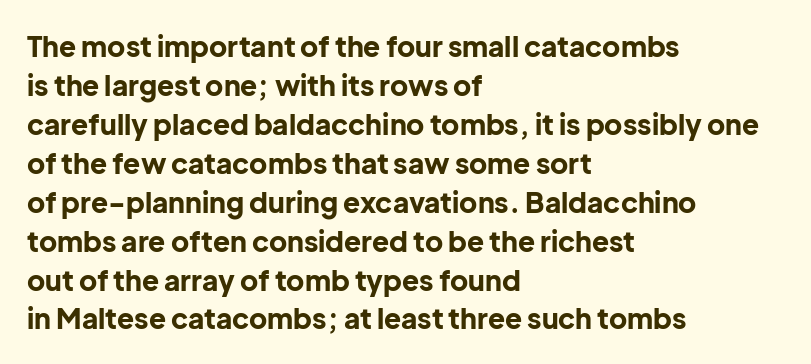
Q: Is the text bold? A: Yes.
Q: Is the text italic (slanted)? A: No, it is upright.
Q: Is the typeface a serif or a sans-serif typeface? A: Sans-serif.
Q: Is the text underlined? A: No.
Q: How is the paragraph aligned? A: Left-aligned.
Q: Is the spacing between letters normal or unusually wide? A: Normal.
Q: Is the spacing between lines tight, normal or loose? A: Normal.
Q: Width (condensed, normal, or wide)? A: Normal.
Q: Stroke contrast? A: Low.
Q: x-height? A: Medium.
Q: Monospaced? A: No.
